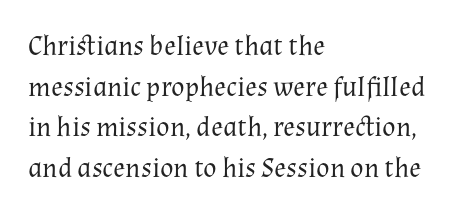
Q: Is the text bold? A: No.
Q: Is the text italic (slanted)? A: No, it is upright.
Q: Is the typeface a serif or a sans-serif typeface? A: Serif.
Q: Is the text underlined? A: No.
Q: How is the paragraph aligned? A: Left-aligned.
Q: Is the spacing between letters normal or unusually wide? A: Normal.
Q: Is the spacing between lines tight, normal or loose? A: Normal.
Q: Width (condensed, normal, or wide)? A: Normal.
Q: Stroke contrast? A: Medium.
Q: x-height? A: Medium.
Q: Monospaced? A: No.
